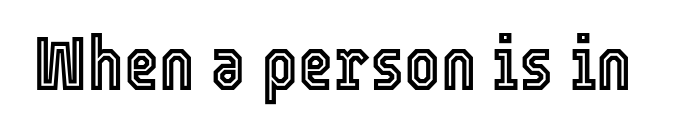
The letters advance in unequal steps, a hallmark of proportional type. The strip under each line holds only bare page. These lines keep a tight, regular rhythm from letter to letter. Every stem runs plumb, perpendicular to the baseline.
